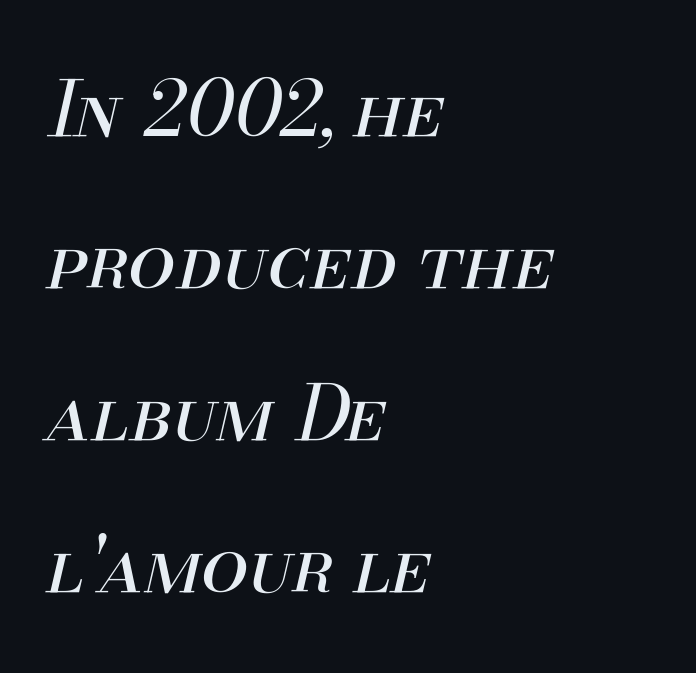
The image shows 76 px regular-weight type, italic (leaning right); set left-aligned, loose line spacing (2.0x), normal letter spacing, not underlined; medium stroke contrast and a small x-height.
